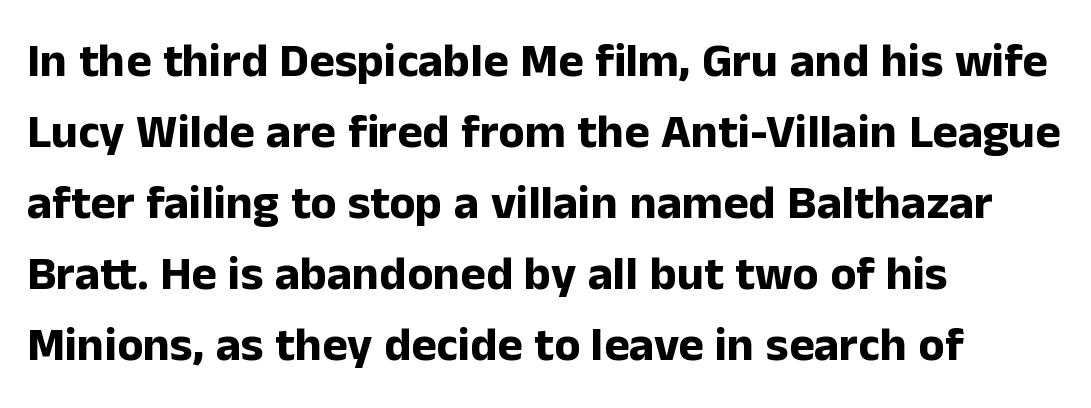
The image shows 48 px bold sans-serif type, upright; set left-aligned, normal line spacing (1.48x), normal letter spacing, not underlined; low stroke contrast and a medium x-height.
